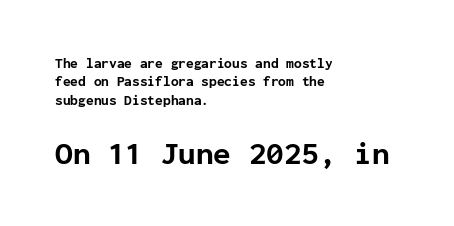
The line-height multiplier appears to be the usual default. Does the lettering tilt? It doesn't — this is upright. What kind of face is this? One without serifs — a sans. Underline: absent. These lines carry a lot of weight — the face is fully bold.
